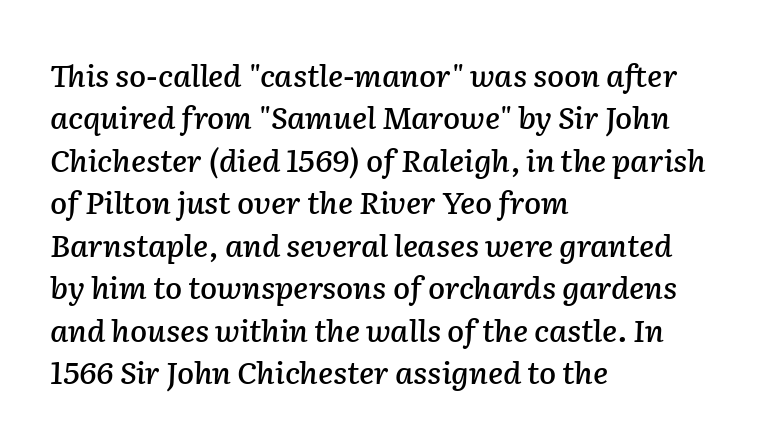
The image shows 31 px text type, italic (leaning right); set left-aligned, normal line spacing (1.37x), normal letter spacing, not underlined; low stroke contrast and a medium x-height.
